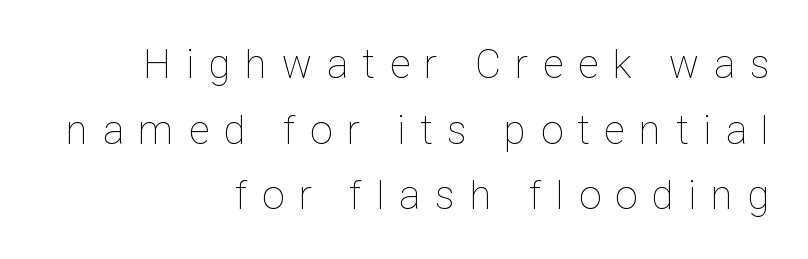
{"italic": "no", "bold": "no", "weight": "thin", "width": "condensed", "stroke_contrast": "low", "x_height": "medium", "monospaced": "no", "underline": "no", "align": "right", "line_spacing": "normal", "line_spacing_ratio": 1.6, "letter_spacing": "wide", "letter_spacing_em": 0.37, "glyph_px": 41}
